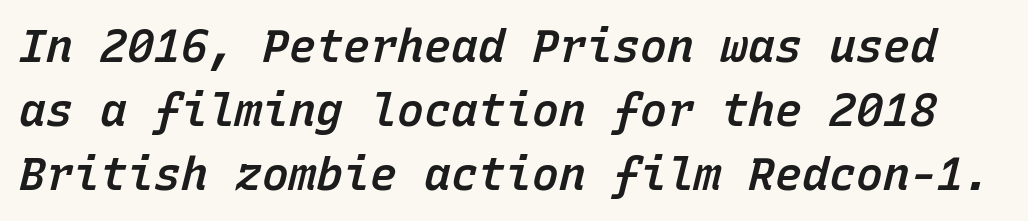
The characters look somewhat weighty, a semibold short of true bold. A typesetter would call this monospace, since all characters share one set width. Line spacing here is normal. Default kerning and tracking; the words read as compact shapes. Slanted lettering throughout.
